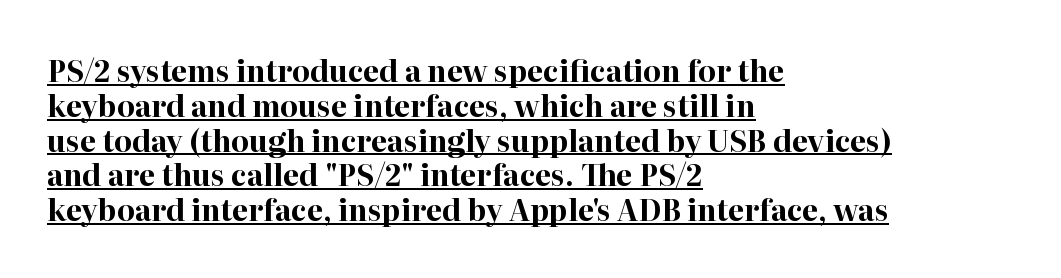
The image shows 29 px bold serif type, upright; set left-aligned, line spacing 1.2x, normal letter spacing, underlined; high stroke contrast and a medium x-height.
